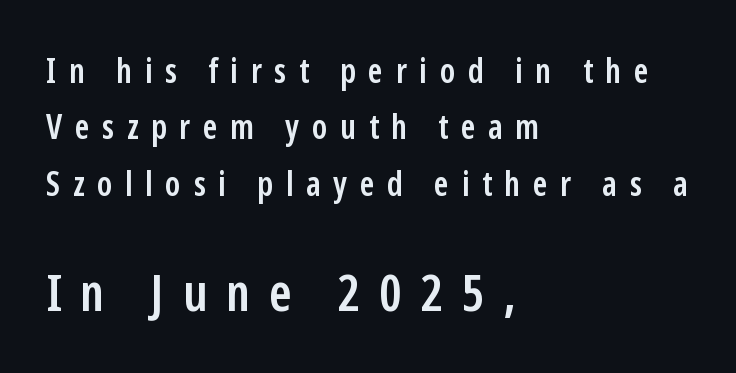
Q: Is the text bold? A: Semi-bold.
Q: Is the text italic (slanted)? A: No, it is upright.
Q: Is the typeface a serif or a sans-serif typeface? A: Sans-serif.
Q: Is the text underlined? A: No.
Q: How is the paragraph aligned? A: Left-aligned.
Q: Is the spacing between letters normal or unusually wide? A: Unusually wide.
Q: Is the spacing between lines tight, normal or loose? A: Normal.
Q: Which block of text is set in a larger size, the first (top) or the second (bottom)? A: The second (bottom) one.
Q: Width (condensed, normal, or wide)? A: Condensed.
Q: Stroke contrast? A: Low.
Q: x-height? A: Medium.
Q: Monospaced? A: No.
